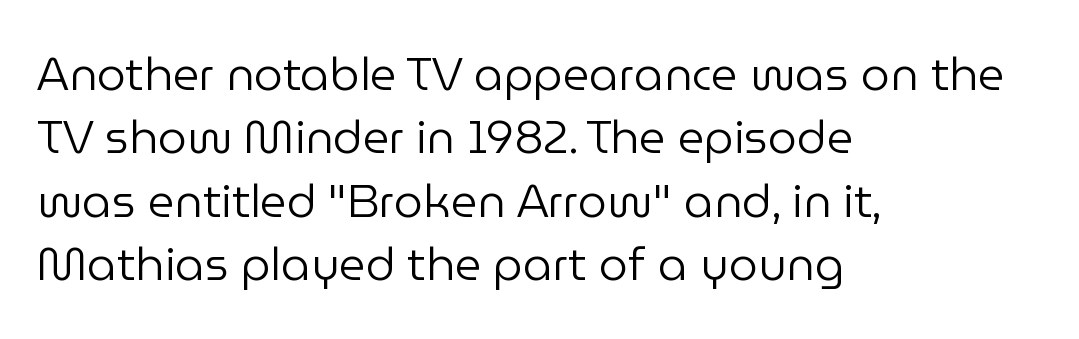
{"serif": "no", "italic": "no", "bold": "no", "weight": "regular", "width": "normal", "stroke_contrast": "low", "x_height": "medium", "monospaced": "no", "underline": "no", "align": "left", "line_spacing": "normal", "line_spacing_ratio": 1.38, "letter_spacing": "normal", "letter_spacing_em": 0.0, "glyph_px": 46}
